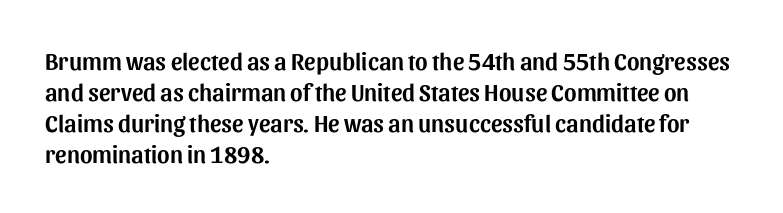
{"italic": "no", "underline": "no", "align": "left", "line_spacing": "normal", "line_spacing_ratio": 1.29, "letter_spacing": "normal", "letter_spacing_em": 0.0, "glyph_px": 24}
